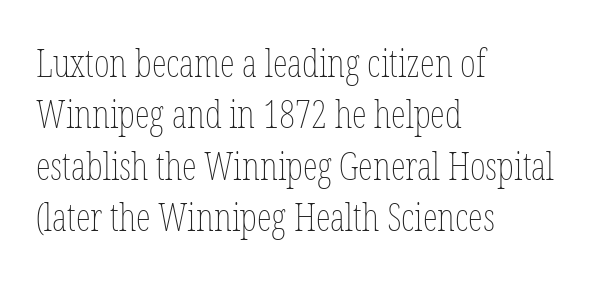
Q: Is the text bold? A: No.
Q: Is the text italic (slanted)? A: No, it is upright.
Q: Is the text underlined? A: No.
Q: How is the paragraph aligned? A: Left-aligned.
Q: Is the spacing between letters normal or unusually wide? A: Normal.
Q: Is the spacing between lines tight, normal or loose? A: Normal.
Q: Width (condensed, normal, or wide)? A: Condensed.
Q: Stroke contrast? A: Low.
Q: x-height? A: Medium.
Q: Monospaced? A: No.
